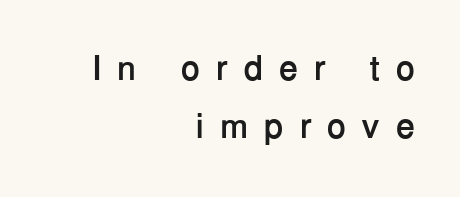
The image shows 35 px semibold sans-serif type, upright; set right-aligned, normal line spacing (1.65x), unusually wide letter spacing (+0.45 em), not underlined; low stroke contrast and a medium x-height.
